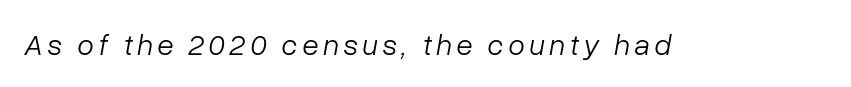
The image shows 30 px light type, italic (leaning right); set not underlined; low stroke contrast and a medium x-height.
